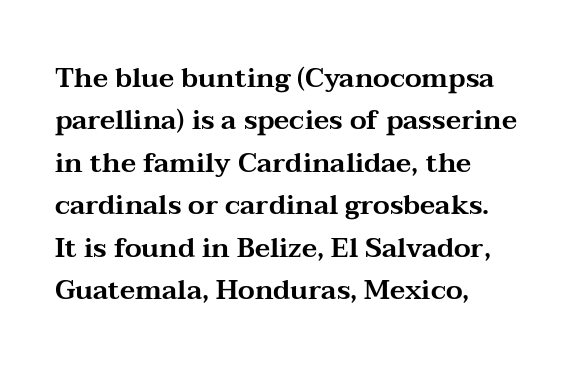
The image shows 27 px text type, upright; set left-aligned, normal line spacing (1.57x), normal letter spacing, not underlined.
